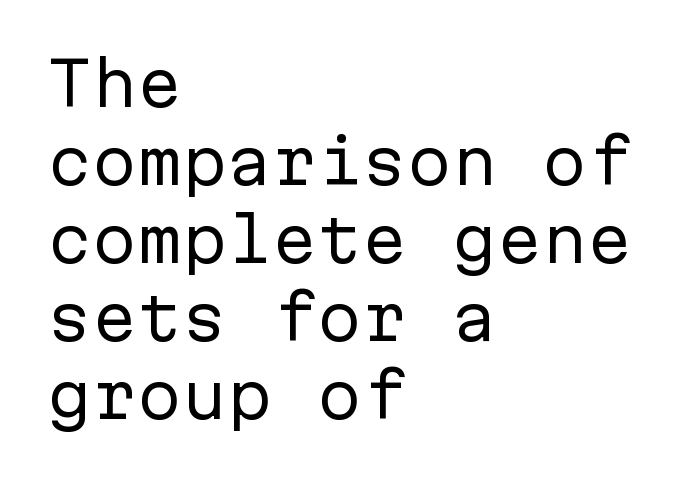
Does the type have serifs? No, each stem ends abruptly. Italic: no, the glyphs are upright roman. Here the designer chose a console-style face with uniform glyph widths. This reads as an unemphasized weight, regular at the heaviest. These lines sit exactly where default settings would place them.
